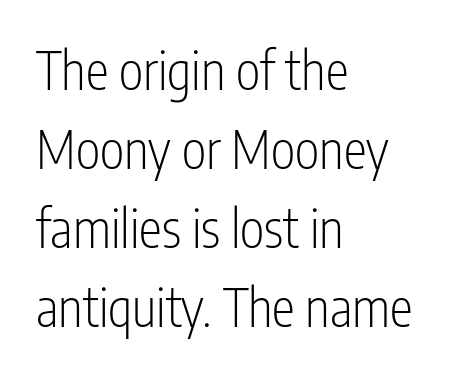
Q: Is the text bold? A: No.
Q: Is the text italic (slanted)? A: No, it is upright.
Q: Is the typeface a serif or a sans-serif typeface? A: Sans-serif.
Q: Is the text underlined? A: No.
Q: How is the paragraph aligned? A: Left-aligned.
Q: Is the spacing between letters normal or unusually wide? A: Normal.
Q: Is the spacing between lines tight, normal or loose? A: Normal.
Q: Width (condensed, normal, or wide)? A: Condensed.
Q: Stroke contrast? A: Low.
Q: x-height? A: Medium.
Q: Monospaced? A: No.
